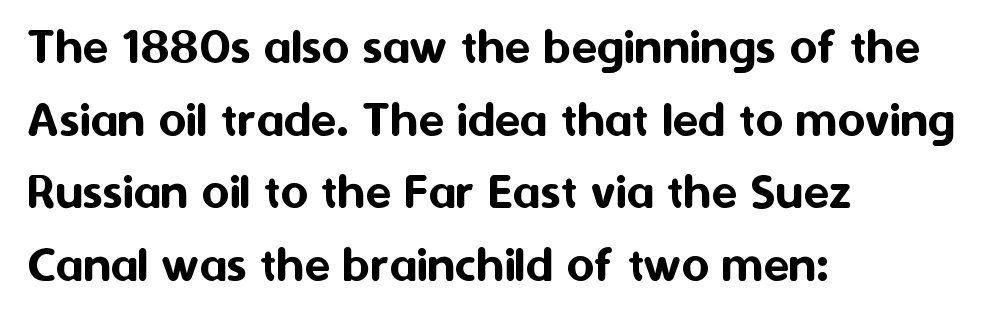
Honestly, the letter spacing is just normal — you wouldn't notice it. Varying glyph widths throughout — classic text-font behaviour. Characters remain perfectly vertical along every line. The passage shown is typeset with a sans-serif family.
